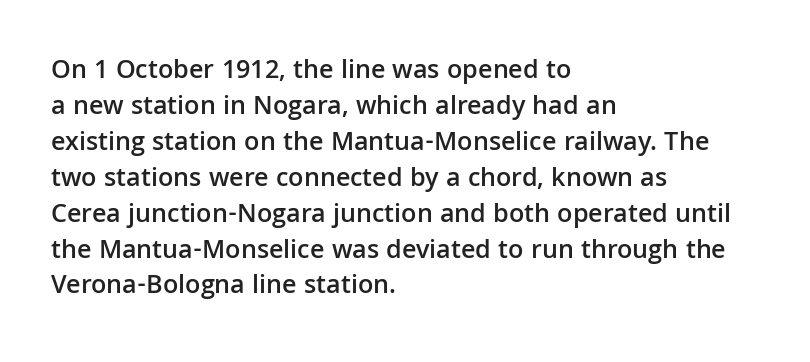
{"italic": "no", "bold": "semi", "underline": "no", "align": "left", "line_spacing": "normal", "line_spacing_ratio": 1.33, "letter_spacing": "normal", "letter_spacing_em": 0.0, "glyph_px": 27}
